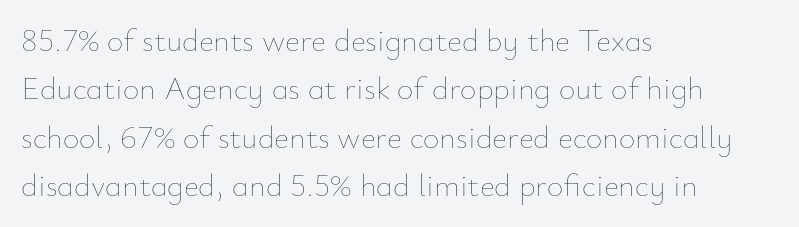
Heaviness? Minimal to ordinary, like unemphasized prose. Varying glyph widths throughout — classic text-font behaviour. Rendered with straight, roman letterforms. The glyphs are unaccompanied by any horizontal stroke below them. The letterforms sit shoulder to shoulder at normal distance.
